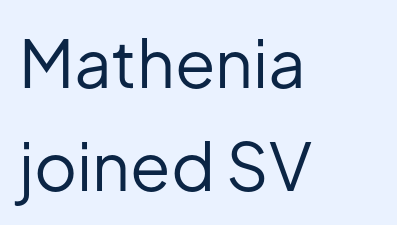
{"serif": "no", "italic": "no", "bold": "no", "weight": "regular", "width": "normal", "stroke_contrast": "low", "x_height": "medium", "monospaced": "no", "underline": "no", "align": "left", "line_spacing": "normal", "line_spacing_ratio": 1.56, "letter_spacing": "normal", "letter_spacing_em": 0.0, "glyph_px": 66}
